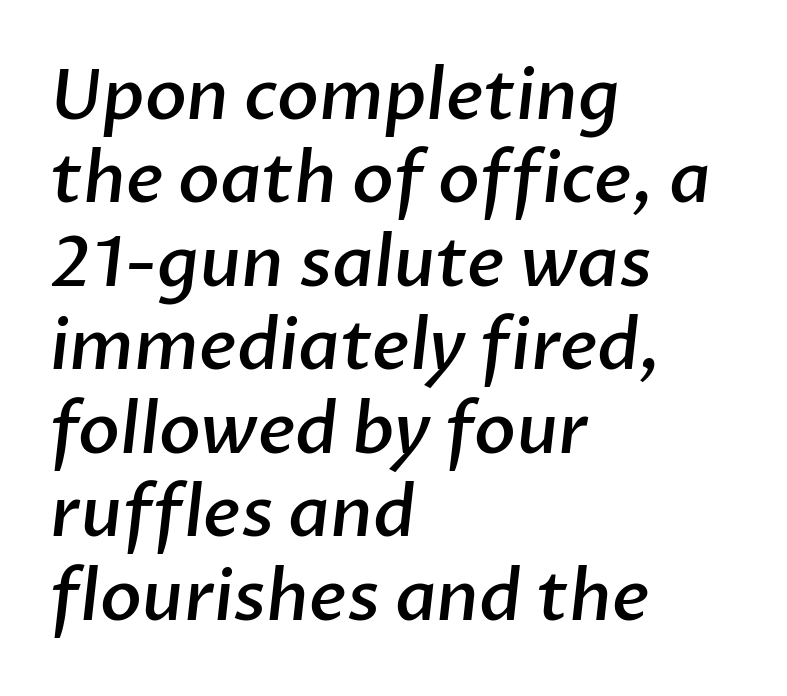
The lines in this sample share a left origin and differ only in where they stop. Is this a fixed-width face? No — the glyphs have proportional, varying widths. Each glyph is drawn with semibold strokes, heavier than normal yet not fully bold. Is this a sans? Yes — the strokes have no serifs.
